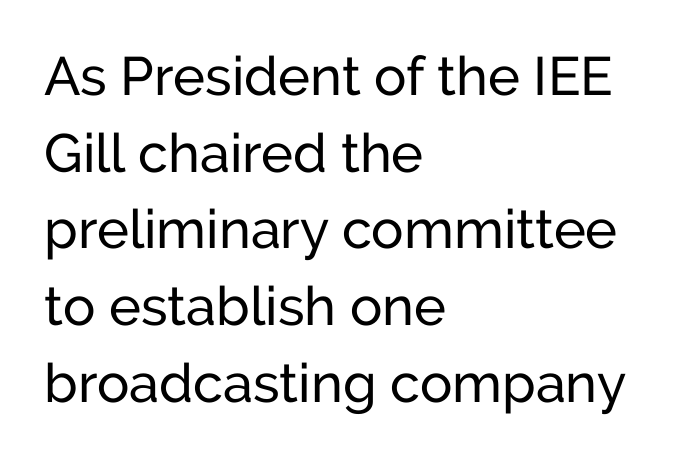
In terms of posture, this sample is upright. Words appear dense and cohesive because spacing is normal. Every row of glyphs begins at an identical x-position on the left. Baseline-to-baseline distance is the conventional proportion of letter height. The face used here is a sans, in the tradition of grotesques and geometrics.
